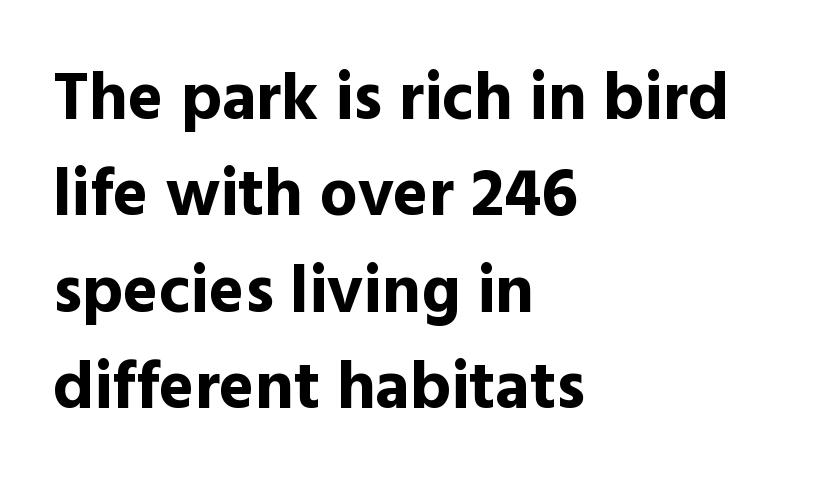
Only glyphs here, with clear space below each row. Is this a fixed-width face? No — the glyphs have proportional, varying widths. It's the straight-up-and-down kind of type. Every row of glyphs begins at an identical x-position on the left. Set as a true bold cut, around the 700 mark.
